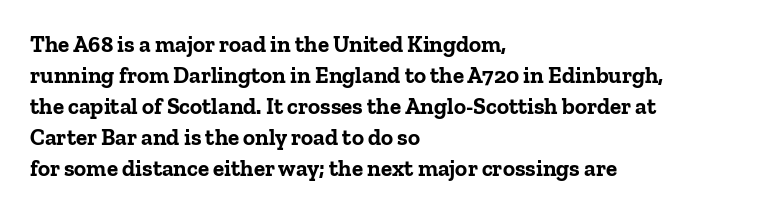
{"italic": "no", "bold": "yes", "underline": "no", "align": "left", "line_spacing": "normal", "line_spacing_ratio": 1.35, "letter_spacing": "normal", "letter_spacing_em": 0.0, "glyph_px": 23}
